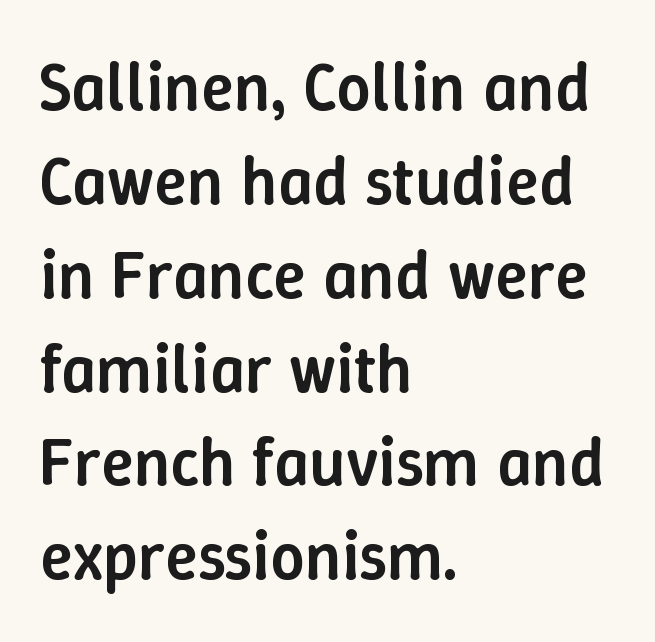
{"italic": "no", "bold": "semi", "weight": "semibold", "width": "normal", "stroke_contrast": "low", "x_height": "medium", "monospaced": "no", "underline": "no", "align": "left", "line_spacing": "normal", "line_spacing_ratio": 1.38, "letter_spacing": "normal", "letter_spacing_em": 0.0, "glyph_px": 68}
